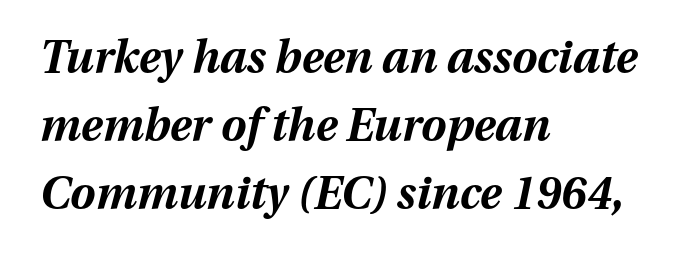
This sample keeps an unexceptional amount of space between lines. Does extra space separate the letters? No, they use regular spacing. These lines are rendered in a variable-pitch font. The face used here has the dense, thick strokes of a bold. The rag falls on the right side of this text block.
